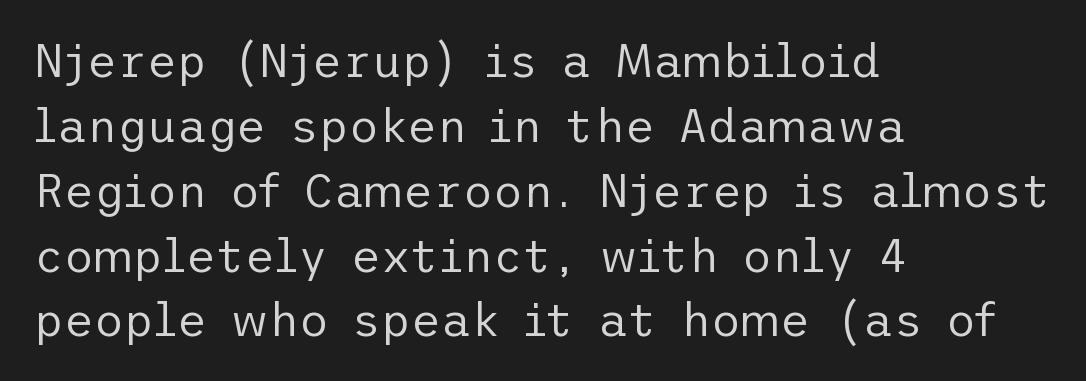
Q: Is the text bold? A: No.
Q: Is the text italic (slanted)? A: No, it is upright.
Q: Is the typeface a serif or a sans-serif typeface? A: Sans-serif.
Q: Is the text underlined? A: No.
Q: How is the paragraph aligned? A: Left-aligned.
Q: Is the spacing between letters normal or unusually wide? A: Normal.
Q: Is the spacing between lines tight, normal or loose? A: Normal.
Q: Width (condensed, normal, or wide)? A: Normal.
Q: Stroke contrast? A: Low.
Q: x-height? A: Medium.
